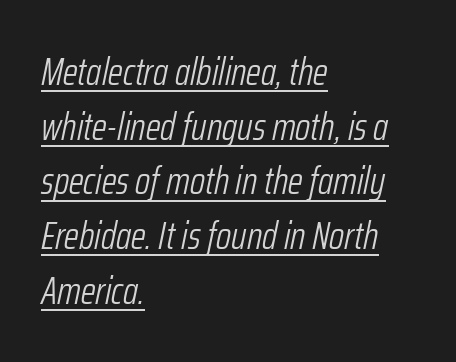
The image shows 38 px light, condensed type, italic (leaning right); set left-aligned, normal line spacing (1.44x), normal letter spacing, underlined; low stroke contrast and a medium x-height.
